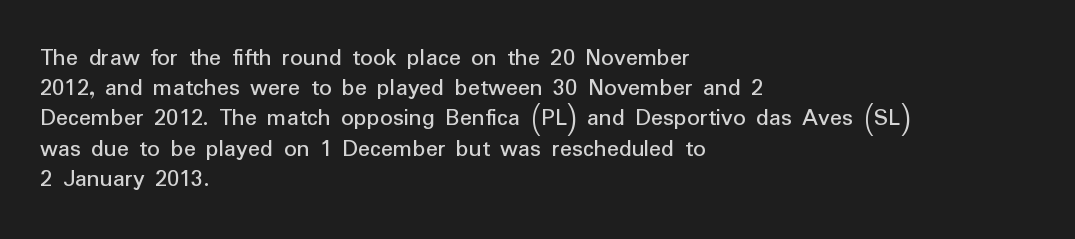
{"italic": "no", "underline": "no", "align": "left", "line_spacing_ratio": 1.21, "letter_spacing": "normal", "letter_spacing_em": 0.0, "glyph_px": 25}
